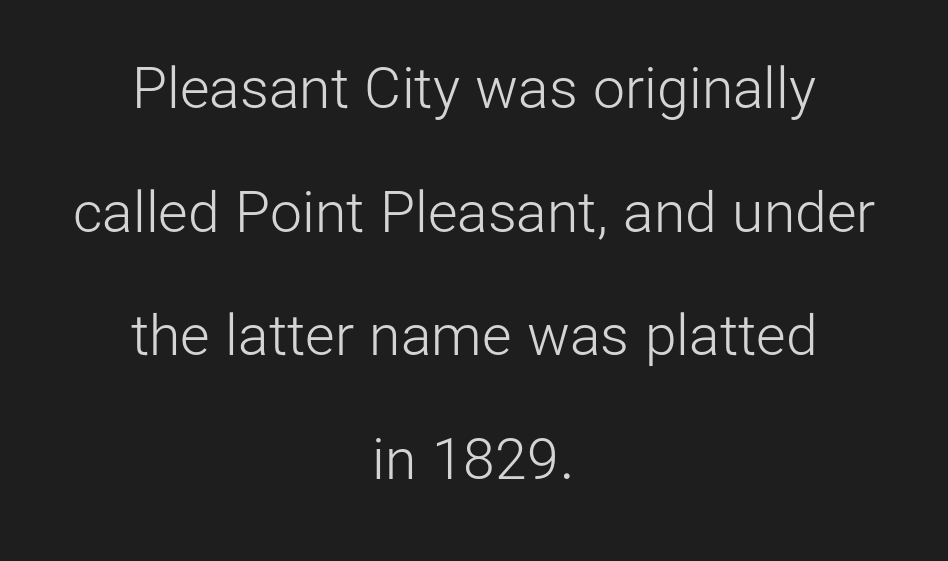
Q: Is the text bold? A: No.
Q: Is the text italic (slanted)? A: No, it is upright.
Q: Is the typeface a serif or a sans-serif typeface? A: Sans-serif.
Q: Is the text underlined? A: No.
Q: How is the paragraph aligned? A: Centered.
Q: Is the spacing between letters normal or unusually wide? A: Normal.
Q: Is the spacing between lines tight, normal or loose? A: Loose.
Q: Width (condensed, normal, or wide)? A: Normal.
Q: Stroke contrast? A: Low.
Q: x-height? A: Medium.
Q: Monospaced? A: No.
